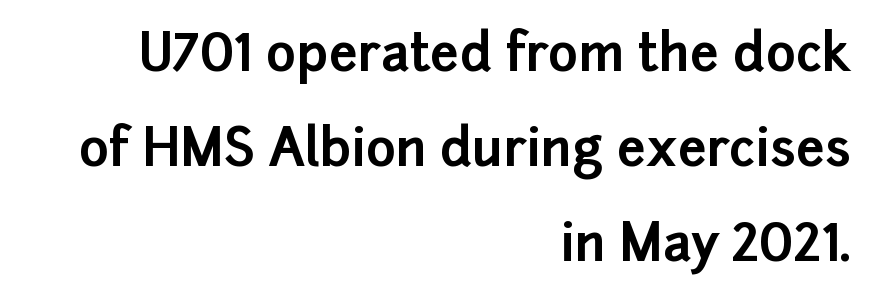
Q: Is the text bold? A: Yes.
Q: Is the text italic (slanted)? A: No, it is upright.
Q: Is the typeface a serif or a sans-serif typeface? A: Sans-serif.
Q: Is the text underlined? A: No.
Q: How is the paragraph aligned? A: Right-aligned.
Q: Is the spacing between letters normal or unusually wide? A: Normal.
Q: Width (condensed, normal, or wide)? A: Normal.
Q: Stroke contrast? A: Low.
Q: x-height? A: Medium.
Q: Monospaced? A: No.
